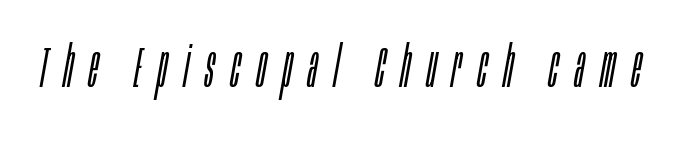
Q: Is the text bold? A: No.
Q: Is the text italic (slanted)? A: Yes, it leans right by about 10 degrees.
Q: Is the text underlined? A: No.
Q: Is the spacing between letters normal or unusually wide? A: Unusually wide.
Q: Width (condensed, normal, or wide)? A: Condensed.
Q: Stroke contrast? A: Low.
Q: x-height? A: Large.
Q: Monospaced? A: No.
